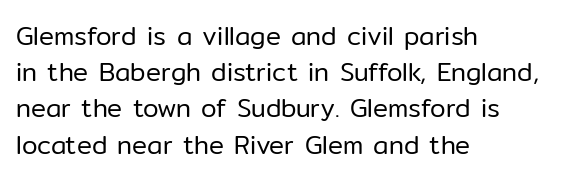
The cut favours lightness, reaching ordinary text weight at its darkest. Left-aligned paragraph, ragged on the right. There is no visible air inserted between adjacent glyphs. Has an underline been added? It has not. Upright lettering throughout. Leading matches the norm, producing a regular column.
